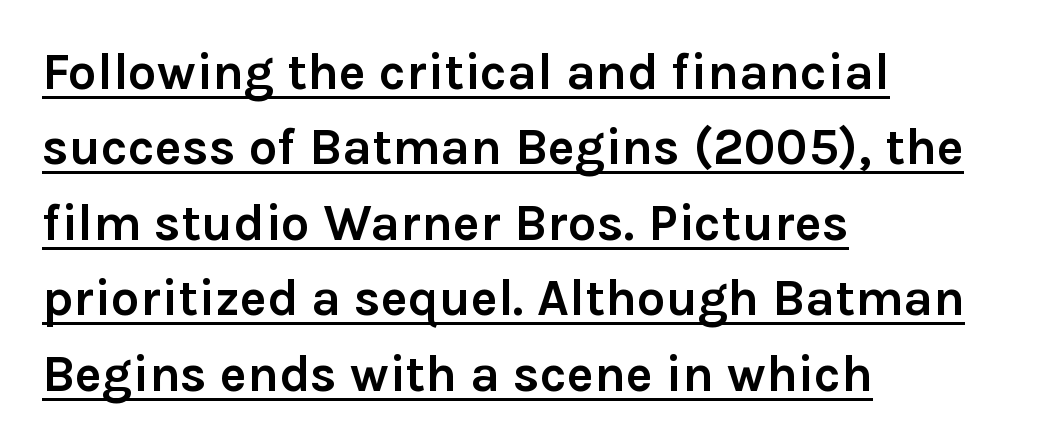
Q: Is the text bold? A: Yes.
Q: Is the text italic (slanted)? A: No, it is upright.
Q: Is the typeface a serif or a sans-serif typeface? A: Sans-serif.
Q: Is the text underlined? A: Yes.
Q: How is the paragraph aligned? A: Left-aligned.
Q: Is the spacing between letters normal or unusually wide? A: Normal.
Q: Is the spacing between lines tight, normal or loose? A: Normal.
Q: Width (condensed, normal, or wide)? A: Normal.
Q: Stroke contrast? A: Low.
Q: x-height? A: Medium.
Q: Monospaced? A: No.
